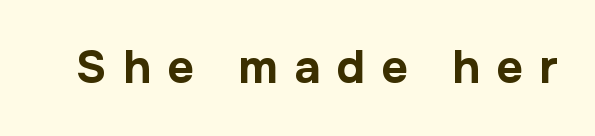
{"serif": "no", "italic": "no", "bold": "yes", "weight": "bold", "width": "normal", "stroke_contrast": "low", "x_height": "medium", "monospaced": "no", "underline": "no", "letter_spacing": "wide", "letter_spacing_em": 0.35, "glyph_px": 46}
